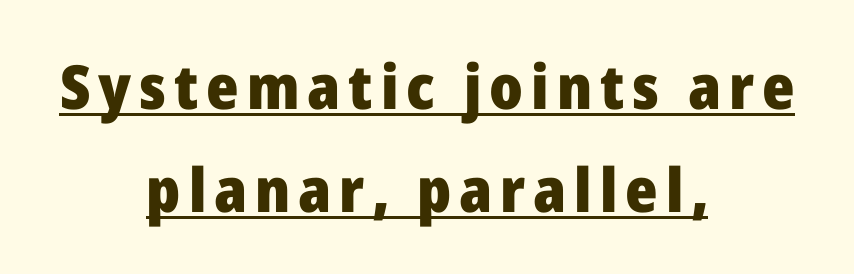
Every row of glyphs is offset so its center matches the block's center. In terms of posture, this sample is upright. The face used here is proportionally spaced, like ordinary book or web type. Baseline-to-baseline distance is the conventional proportion of letter height.
